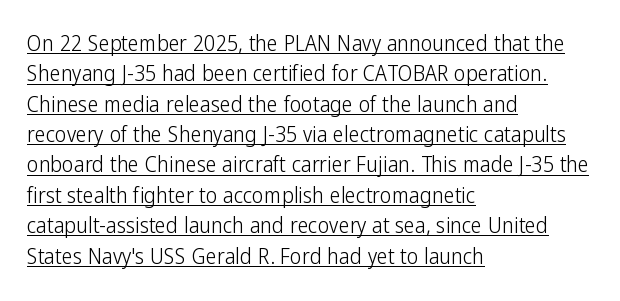
Q: Is the text bold? A: No.
Q: Is the text italic (slanted)? A: No, it is upright.
Q: Is the text underlined? A: Yes.
Q: How is the paragraph aligned? A: Left-aligned.
Q: Is the spacing between letters normal or unusually wide? A: Normal.
Q: Is the spacing between lines tight, normal or loose? A: Normal.
